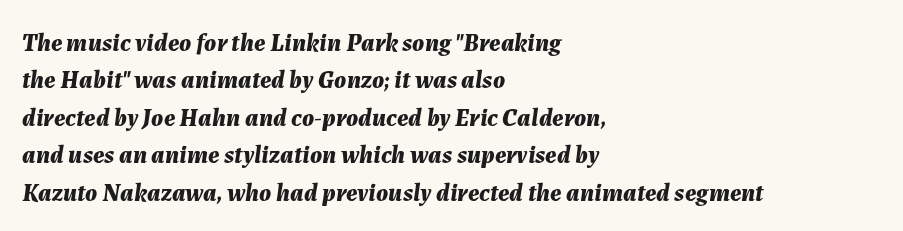
{"italic": "yes", "lean": "right", "slant_degrees": 7, "bold": "yes", "underline": "no", "align": "left", "line_spacing": "normal", "line_spacing_ratio": 1.5, "letter_spacing": "normal", "letter_spacing_em": 0.0, "glyph_px": 25}
